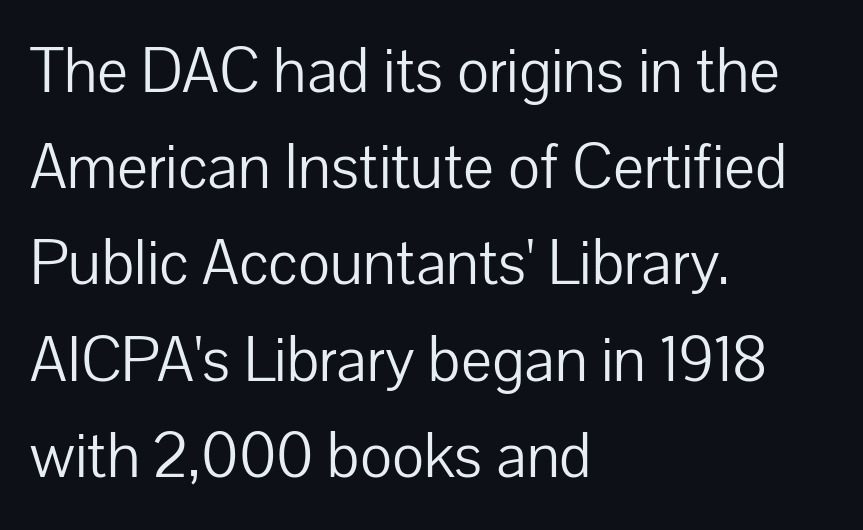
Q: Is the text bold? A: No.
Q: Is the text italic (slanted)? A: No, it is upright.
Q: Is the typeface a serif or a sans-serif typeface? A: Sans-serif.
Q: Is the text underlined? A: No.
Q: How is the paragraph aligned? A: Left-aligned.
Q: Is the spacing between letters normal or unusually wide? A: Normal.
Q: Is the spacing between lines tight, normal or loose? A: Normal.
Q: Width (condensed, normal, or wide)? A: Normal.
Q: Stroke contrast? A: Low.
Q: x-height? A: Medium.
Q: Monospaced? A: No.
